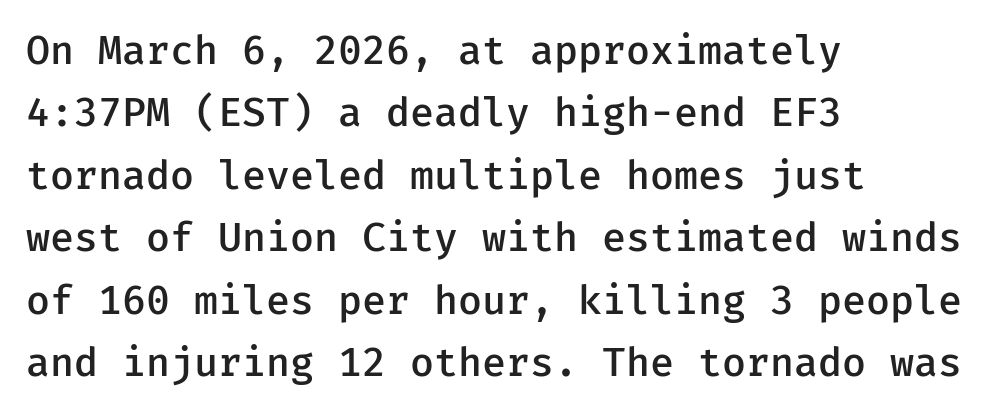
Q: Is the text bold? A: Semi-bold.
Q: Is the text italic (slanted)? A: No, it is upright.
Q: Is the typeface a serif or a sans-serif typeface? A: Sans-serif.
Q: Is the text underlined? A: No.
Q: How is the paragraph aligned? A: Left-aligned.
Q: Is the spacing between letters normal or unusually wide? A: Normal.
Q: Is the spacing between lines tight, normal or loose? A: Normal.
Q: Width (condensed, normal, or wide)? A: Normal.
Q: Stroke contrast? A: Low.
Q: x-height? A: Medium.
